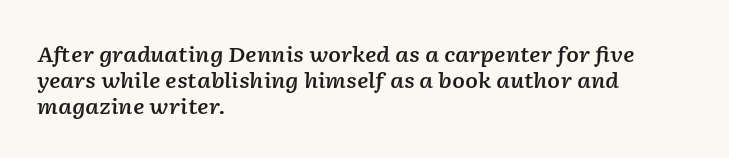
Letters rest on an invisible, unmarked baseline. Yep, that's italic — everything's leaning. Tracking value appears to be zero — textbook default spacing. The strokes are fattened partway — semibold, not bold. Does the copy run flush right? No — it runs flush left.
